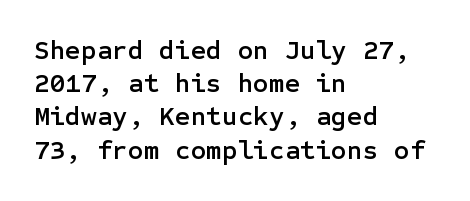
Every row of glyphs begins at an identical x-position on the left. These lines were composed using upright roman letters. Standard letterfit; no display-style spreading of the glyphs. The glyphs are unaccompanied by any horizontal stroke below them.
